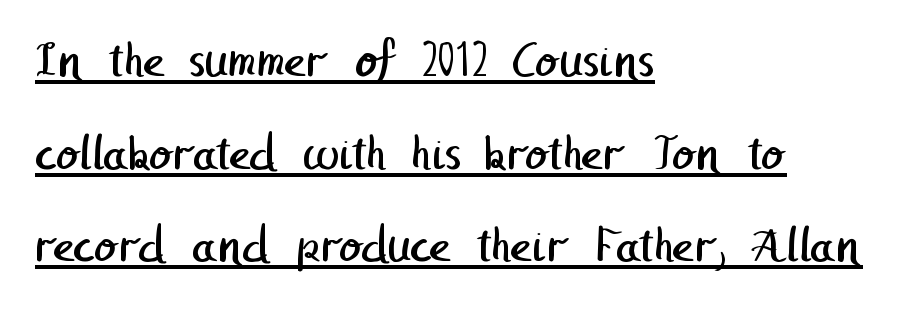
The image shows 52 px regular-weight sans-serif type; set left-aligned, line spacing 1.78x, normal letter spacing, underlined; low stroke contrast and a medium x-height.
